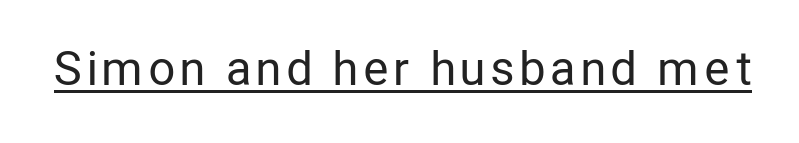
Ascenders rise straight up at ninety degrees. Stroke terminals: plain, sans-serif. You could not count columns in this text — the font is proportionally spaced. Ink coverage per letter is moderate at most.
